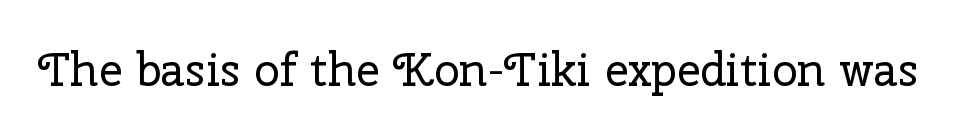
Q: Is the text bold? A: No.
Q: Is the text italic (slanted)? A: No, it is upright.
Q: Is the typeface a serif or a sans-serif typeface? A: Serif.
Q: Is the text underlined? A: No.
Q: Is the spacing between letters normal or unusually wide? A: Normal.
Q: Width (condensed, normal, or wide)? A: Normal.
Q: Stroke contrast? A: Low.
Q: x-height? A: Medium.
Q: Monospaced? A: No.
